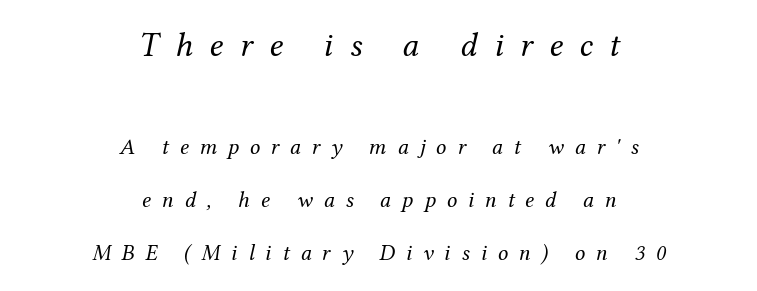
{"serif": "yes", "italic": "yes", "lean": "right", "slant_degrees": 12, "bold": "no", "weight": "regular", "width": "normal", "stroke_contrast": "medium", "x_height": "medium", "monospaced": "no", "underline": "no", "align": "center", "line_spacing": "loose", "line_spacing_ratio": 2.31, "letter_spacing": "wide", "letter_spacing_em": 0.47, "larger_block": "first", "size_ratio": 1.52, "glyph_px": 35}
